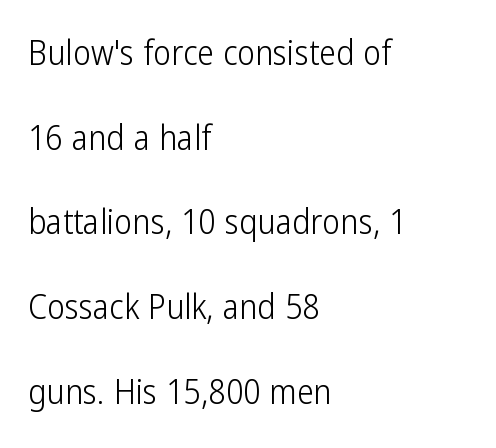
The strokes carry an ordinary text weight at most. The space directly below the letters is spotless. Compared with typical body copy, the letter spacing here is the same. Nope, no serifs anywhere on these letters. Line spacing here is loose. This is the regular roman posture of the typeface.
